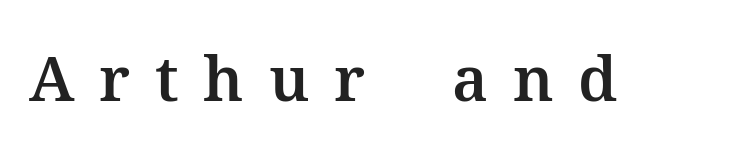
{"serif": "yes", "italic": "no", "width": "normal", "stroke_contrast": "medium", "x_height": "medium", "monospaced": "no", "underline": "no", "letter_spacing": "wide", "letter_spacing_em": 0.4, "glyph_px": 62}
